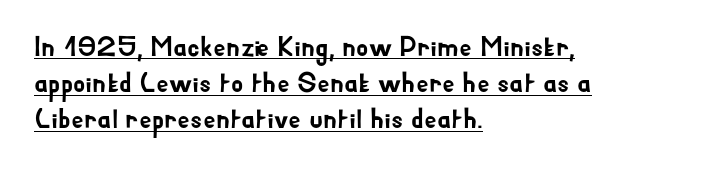
{"serif": "no", "italic": "no", "width": "normal", "stroke_contrast": "low", "x_height": "small", "monospaced": "no", "underline": "yes", "align": "left", "line_spacing": "normal", "line_spacing_ratio": 1.29, "letter_spacing": "normal", "letter_spacing_em": 0.0, "glyph_px": 28}
